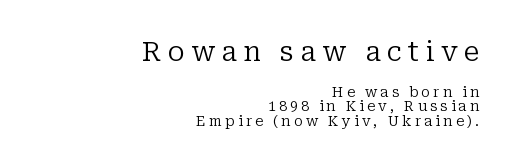
Tracking here is generous; glyphs stand well apart from one another. Underline: absent. The earlier block is typeset at a bigger size than the later block. If you drew a ruler down the right edge, every line would touch it. Is there any slant? The stems are plumb. The lines are packed closely together with very little leading.
